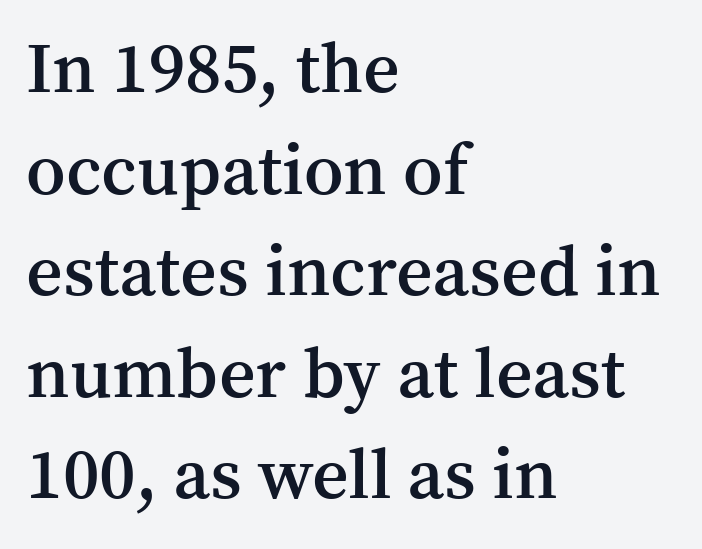
The image shows 71 px semibold serif type, upright; set left-aligned, normal line spacing (1.43x), normal letter spacing, not underlined; medium stroke contrast and a medium x-height.
